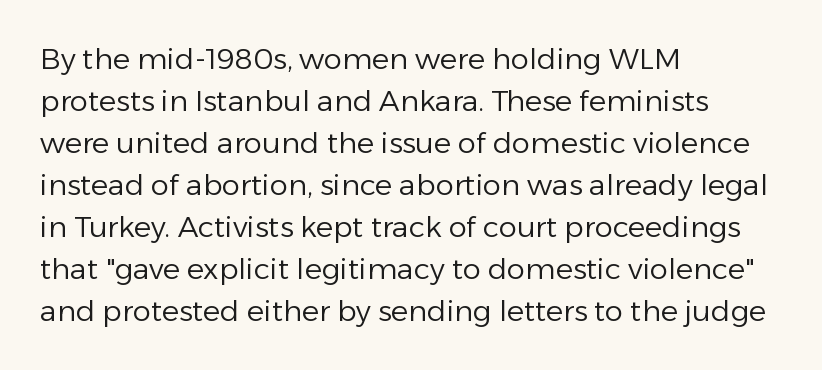
The image shows 29 px regular-weight sans-serif type, upright; set left-aligned, normal line spacing (1.45x), normal letter spacing, not underlined; low stroke contrast and a medium x-height.
